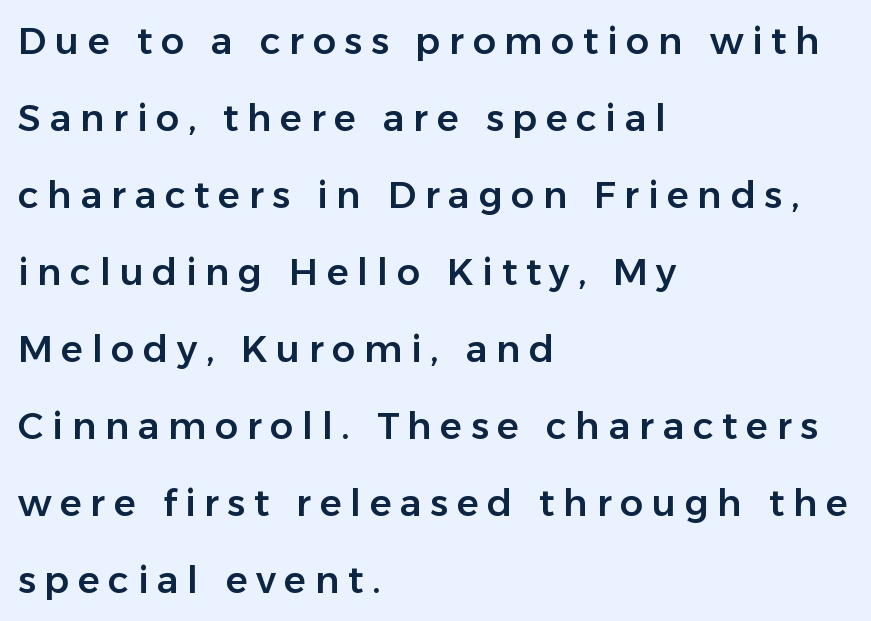
{"serif": "no", "italic": "no", "width": "normal", "stroke_contrast": "low", "x_height": "medium", "monospaced": "no", "underline": "no", "align": "left", "line_spacing": "loose", "line_spacing_ratio": 2.08, "letter_spacing": "wide", "letter_spacing_em": 0.23, "glyph_px": 37}
